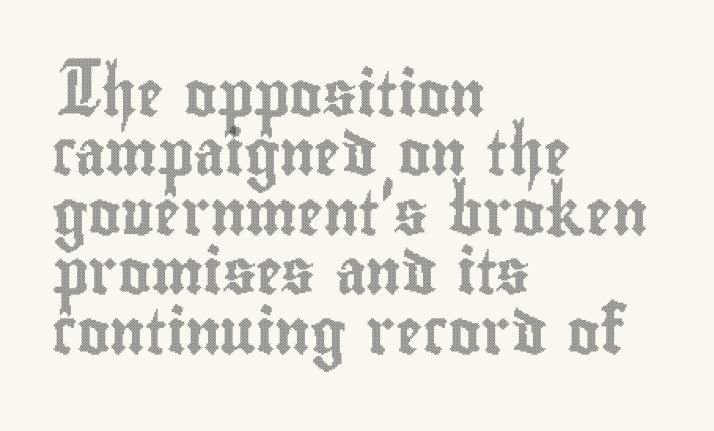
{"italic": "no", "width": "condensed", "x_height": "small", "monospaced": "no", "underline": "no", "align": "left", "line_spacing": "normal", "line_spacing_ratio": 1.35, "letter_spacing": "normal", "letter_spacing_em": 0.0, "glyph_px": 44}
